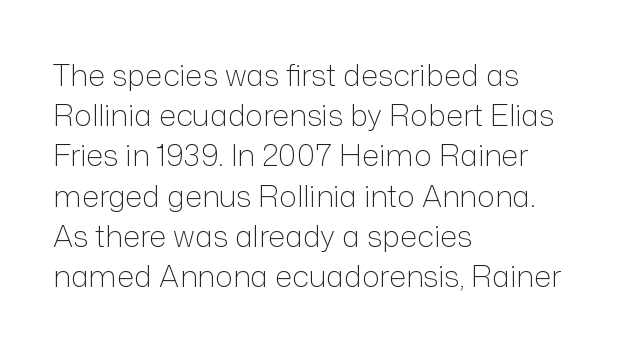
Q: Is the text bold? A: No.
Q: Is the text italic (slanted)? A: No, it is upright.
Q: Is the typeface a serif or a sans-serif typeface? A: Sans-serif.
Q: Is the text underlined? A: No.
Q: How is the paragraph aligned? A: Left-aligned.
Q: Is the spacing between letters normal or unusually wide? A: Normal.
Q: Is the spacing between lines tight, normal or loose? A: Normal.
Q: Width (condensed, normal, or wide)? A: Normal.
Q: Stroke contrast? A: Low.
Q: x-height? A: Medium.
Q: Monospaced? A: No.
